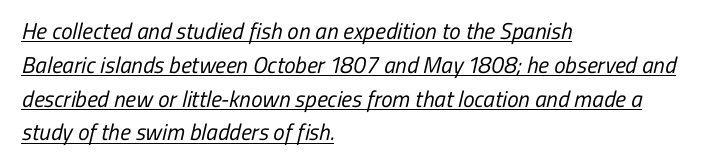
The passage shown is not bold in any degree. How would I describe the line gaps? Plain and ordinary. Check the space under the baseline: a stroke is drawn there. The letters sit at their default tracking, neither squeezed nor spread.
